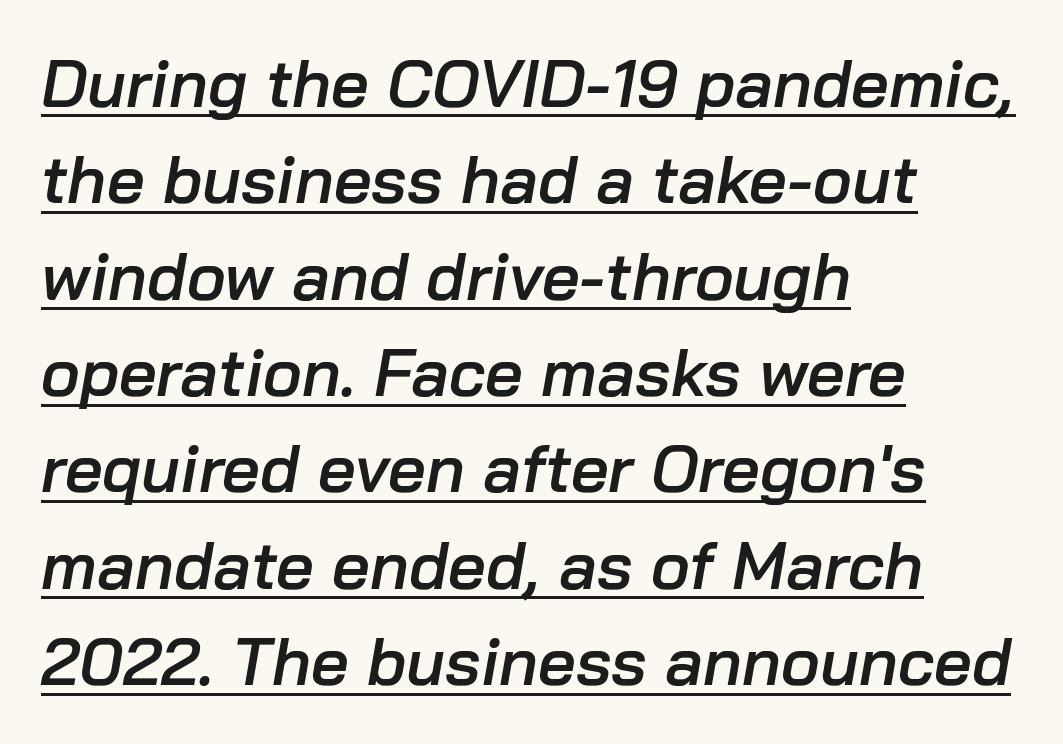
Q: Is the text bold? A: Semi-bold.
Q: Is the text italic (slanted)? A: Yes, it leans right by about 10 degrees.
Q: Is the text underlined? A: Yes.
Q: How is the paragraph aligned? A: Left-aligned.
Q: Is the spacing between letters normal or unusually wide? A: Normal.
Q: Is the spacing between lines tight, normal or loose? A: Normal.
Q: Width (condensed, normal, or wide)? A: Normal.
Q: Stroke contrast? A: Low.
Q: x-height? A: Medium.
Q: Monospaced? A: No.
